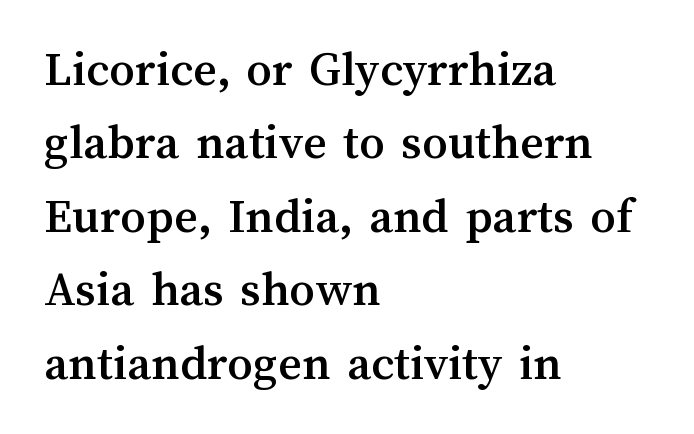
The type is set solid horizontally, with unmodified tracking. The rendering uses natural spacing where letterforms have individual widths. The typography opts for an upright posture over an oblique one. What's the leading like? Ordinary, nothing unusual. No word sits above an underline. The setting favours the left margin, as ordinary paragraphs usually do.
